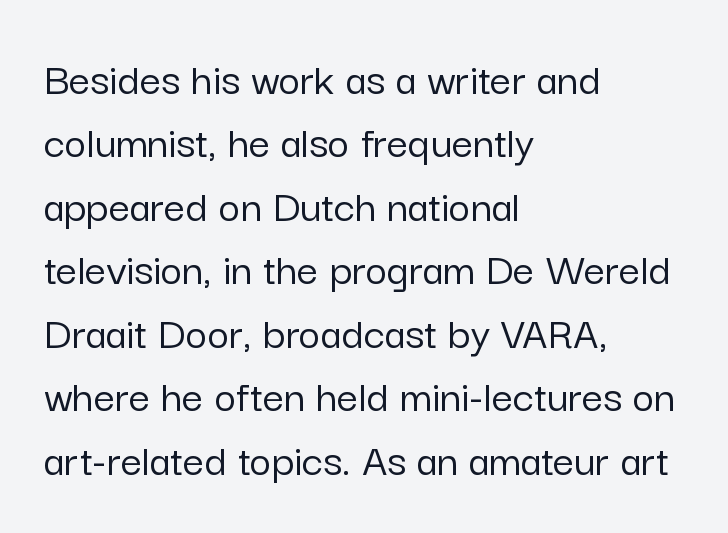
{"serif": "no", "italic": "no", "width": "normal", "stroke_contrast": "low", "x_height": "medium", "monospaced": "no", "underline": "no", "align": "left", "line_spacing": "normal", "line_spacing_ratio": 1.35, "letter_spacing": "normal", "letter_spacing_em": 0.0, "glyph_px": 47}
